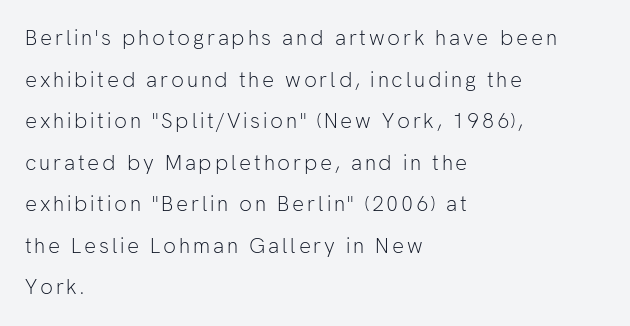
Q: Is the text bold? A: No.
Q: Is the text italic (slanted)? A: No, it is upright.
Q: Is the text underlined? A: No.
Q: How is the paragraph aligned? A: Left-aligned.
Q: Is the spacing between lines tight, normal or loose? A: Loose.
